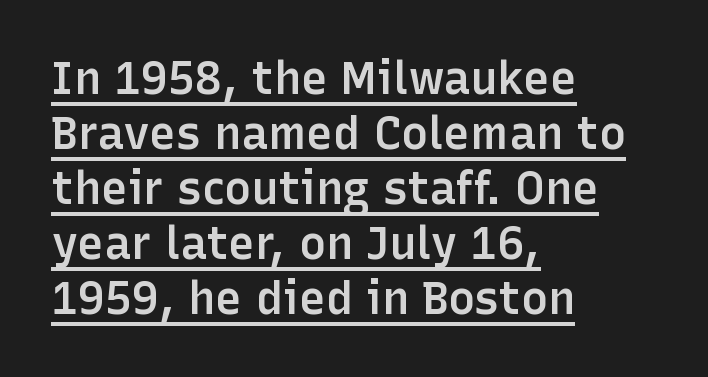
The image shows 45 px semibold sans-serif type, upright; set left-aligned, line spacing 1.22x, normal letter spacing, underlined; low stroke contrast and a medium x-height.
